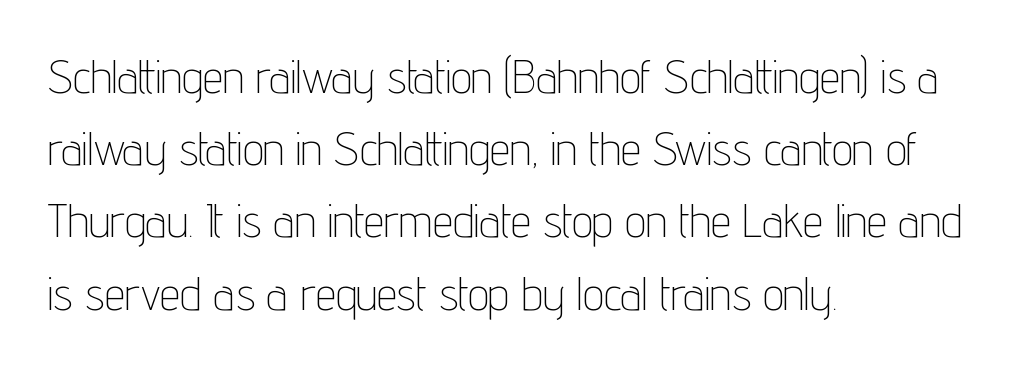
The image shows 46 px thin, condensed sans-serif type, upright; set left-aligned, normal line spacing (1.57x), normal letter spacing, not underlined; low stroke contrast and a medium x-height.
